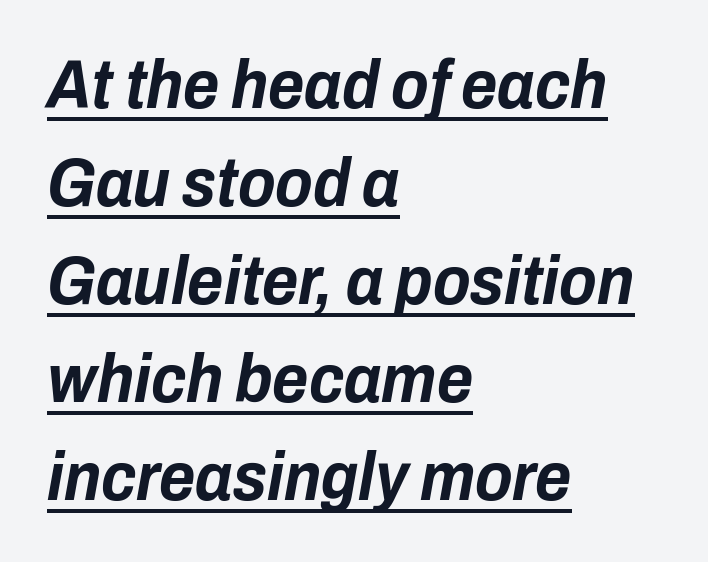
Q: Is the text bold? A: Yes.
Q: Is the text italic (slanted)? A: Yes, it leans right by about 10 degrees.
Q: Is the text underlined? A: Yes.
Q: How is the paragraph aligned? A: Left-aligned.
Q: Is the spacing between letters normal or unusually wide? A: Normal.
Q: Is the spacing between lines tight, normal or loose? A: Normal.
Q: Width (condensed, normal, or wide)? A: Condensed.
Q: Stroke contrast? A: Low.
Q: x-height? A: Medium.
Q: Monospaced? A: No.
